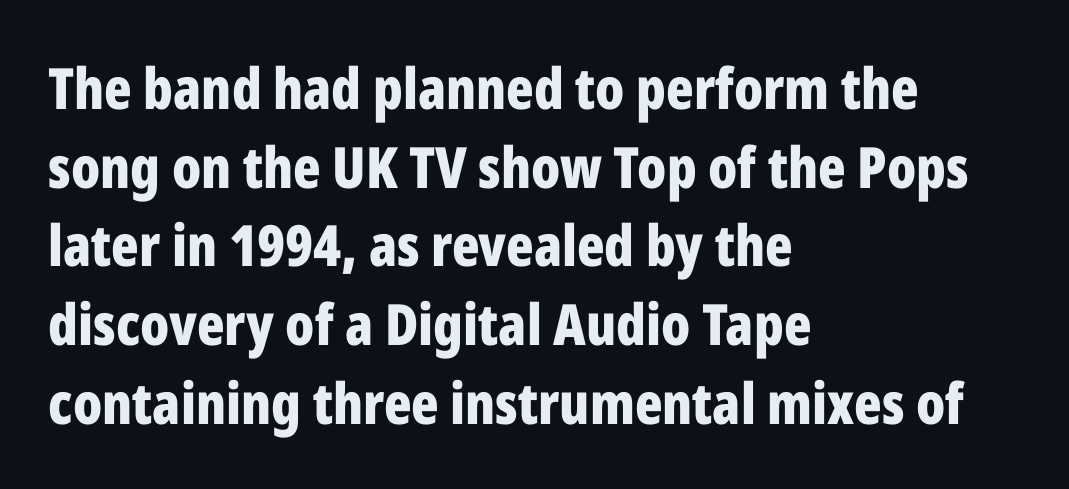
Q: Is the text bold? A: Yes.
Q: Is the text italic (slanted)? A: No, it is upright.
Q: Is the typeface a serif or a sans-serif typeface? A: Sans-serif.
Q: Is the text underlined? A: No.
Q: How is the paragraph aligned? A: Left-aligned.
Q: Is the spacing between letters normal or unusually wide? A: Normal.
Q: Is the spacing between lines tight, normal or loose? A: Normal.
Q: Width (condensed, normal, or wide)? A: Condensed.
Q: Stroke contrast? A: Low.
Q: x-height? A: Medium.
Q: Monospaced? A: No.
